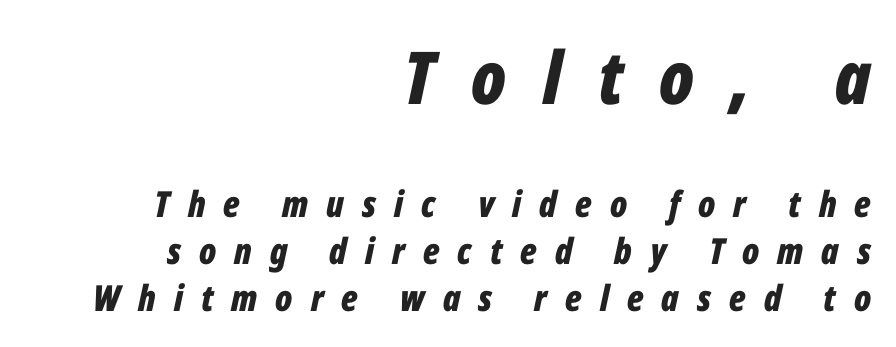
The image shows 73 px bold, condensed type, italic (leaning right); set right-aligned, normal line spacing (1.3x), unusually wide letter spacing (+0.5 em), not underlined; the first (top) block is 2.03x larger; low stroke contrast and a medium x-height.
